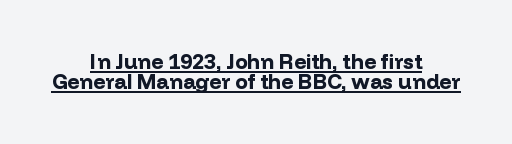
The image shows 21 px bold type, upright; set centered, tight line spacing (0.97x), normal letter spacing, underlined.
